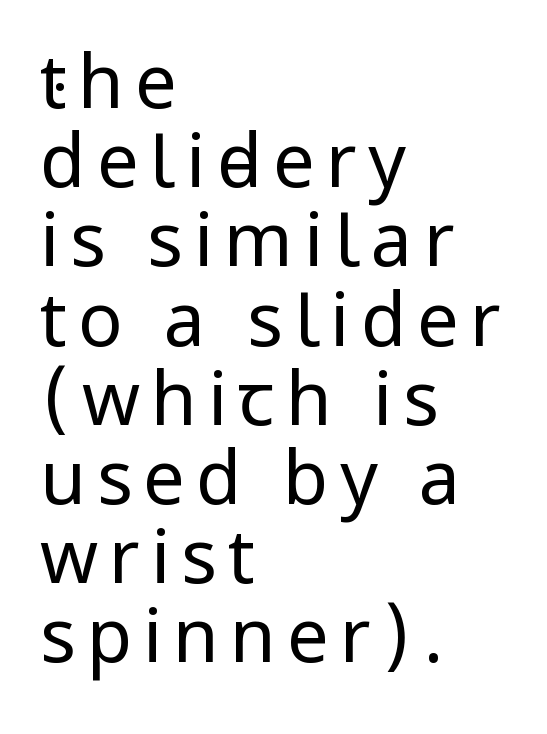
Q: Is the text bold? A: No.
Q: Is the text italic (slanted)? A: No, it is upright.
Q: Is the typeface a serif or a sans-serif typeface? A: Sans-serif.
Q: Is the text underlined? A: No.
Q: How is the paragraph aligned? A: Left-aligned.
Q: Is the spacing between lines tight, normal or loose? A: Tight.
Q: Width (condensed, normal, or wide)? A: Condensed.
Q: Stroke contrast? A: Low.
